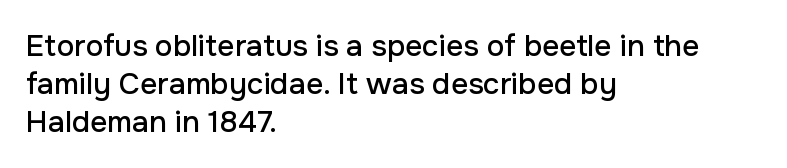
{"serif": "no", "italic": "no", "width": "normal", "stroke_contrast": "low", "x_height": "medium", "monospaced": "no", "underline": "no", "align": "left", "line_spacing": "normal", "line_spacing_ratio": 1.26, "letter_spacing": "normal", "letter_spacing_em": 0.0, "glyph_px": 30}
